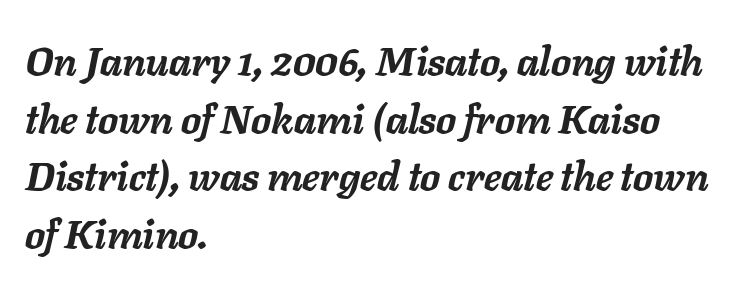
{"italic": "yes", "lean": "right", "slant_degrees": 11, "bold": "yes", "weight": "semibold", "width": "normal", "stroke_contrast": "low", "x_height": "medium", "monospaced": "no", "underline": "no", "align": "left", "line_spacing": "normal", "line_spacing_ratio": 1.44, "letter_spacing": "normal", "letter_spacing_em": 0.0, "glyph_px": 40}
